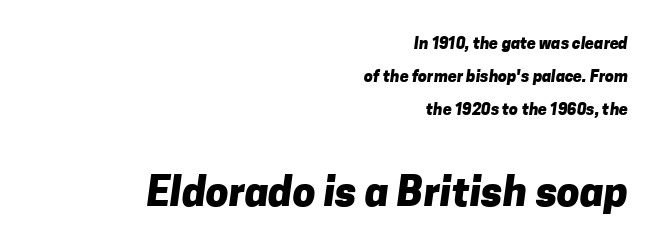
Q: Is the text bold? A: Yes.
Q: Is the typeface a serif or a sans-serif typeface? A: Sans-serif.
Q: Is the text underlined? A: No.
Q: How is the paragraph aligned? A: Right-aligned.
Q: Is the spacing between letters normal or unusually wide? A: Normal.
Q: Is the spacing between lines tight, normal or loose? A: Loose.
Q: Which block of text is set in a larger size, the first (top) or the second (bottom)? A: The second (bottom) one.
Q: Width (condensed, normal, or wide)? A: Normal.
Q: Stroke contrast? A: Low.
Q: x-height? A: Medium.
Q: Monospaced? A: No.
